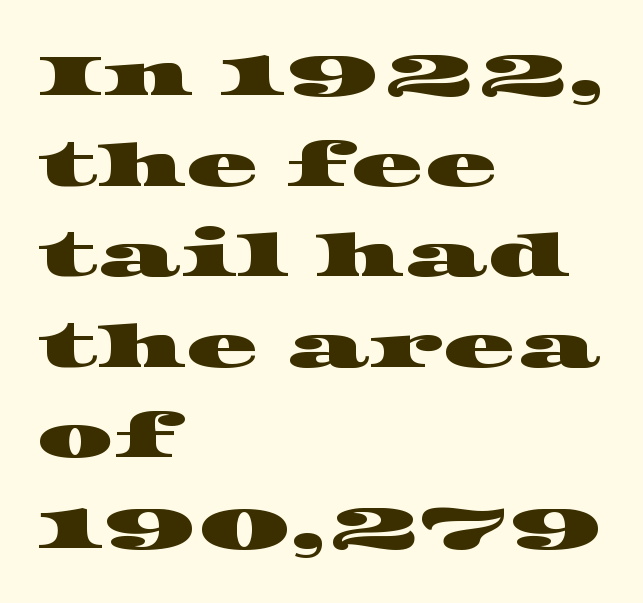
The image shows 60 px wide serif type; set left-aligned, normal line spacing (1.51x), normal letter spacing, not underlined; high stroke contrast and a large x-height.
